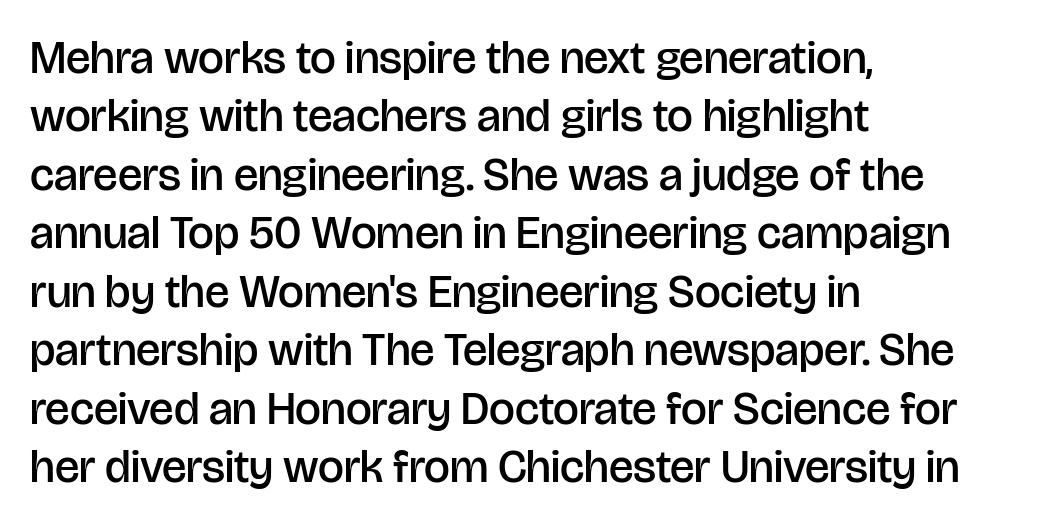
Observe the ordinary spacing: letters are neighbours, not strangers. The block of text has a typical density, with ordinary space between rows. Type without underlining. The rendering shows plain stroke endings on the letterforms — a sans-serif design.
